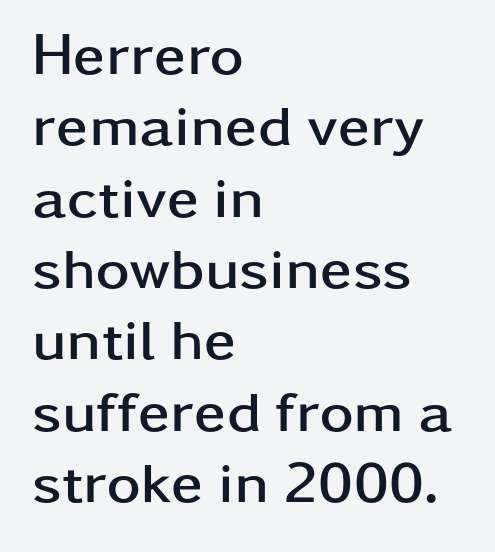
{"serif": "no", "italic": "no", "bold": "yes", "weight": "semibold", "width": "wide", "stroke_contrast": "low", "x_height": "medium", "monospaced": "no", "underline": "no", "align": "left", "line_spacing_ratio": 1.23, "letter_spacing": "normal", "letter_spacing_em": 0.0, "glyph_px": 58}
